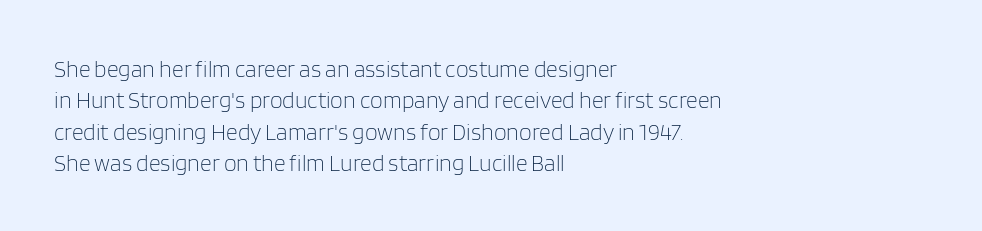
One glance says typical: line gaps are just what's usual. What stands out about the letter spacing? Nothing — it is the standard amount. This reads as an unemphasized weight, regular at the heaviest. The text block is weighted toward the left margin, trailing off unevenly rightward. Descender tails drop into unmarked territory. The specimen reads as upright at a glance.
